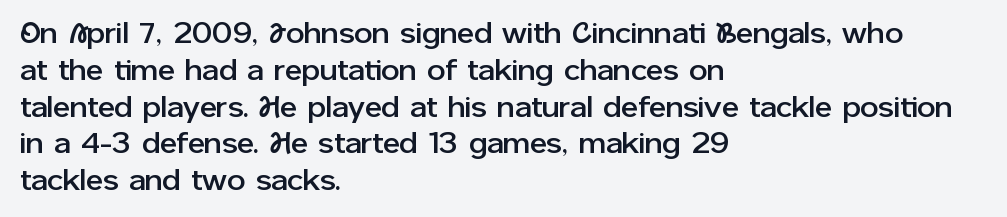
The image shows 29 px sans-serif type, upright; set left-aligned, normal line spacing (1.27x), normal letter spacing, not underlined; low stroke contrast and a medium x-height.
